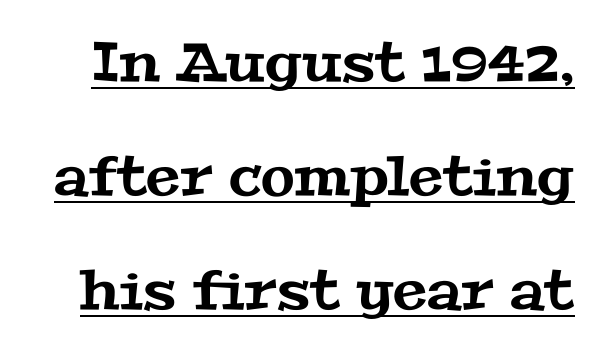
Q: Is the typeface a serif or a sans-serif typeface? A: Serif.
Q: Is the text underlined? A: Yes.
Q: Is the spacing between letters normal or unusually wide? A: Normal.
Q: Is the spacing between lines tight, normal or loose? A: Loose.
Q: Width (condensed, normal, or wide)? A: Wide.
Q: Stroke contrast? A: Medium.
Q: x-height? A: Medium.
Q: Monospaced? A: No.
